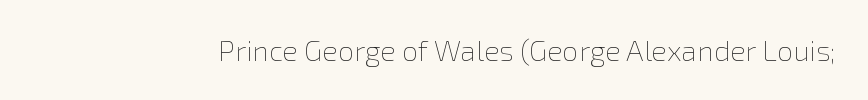
Unlike italic type, these characters show no tilt at all. This rendering leaves character spacing at its baseline value. Spacing verdict: proportional, widths tailored to each character. Is this a heavy cut? Hardly; it is regular or lighter. Glance below the letters and you will spot only blank space.
